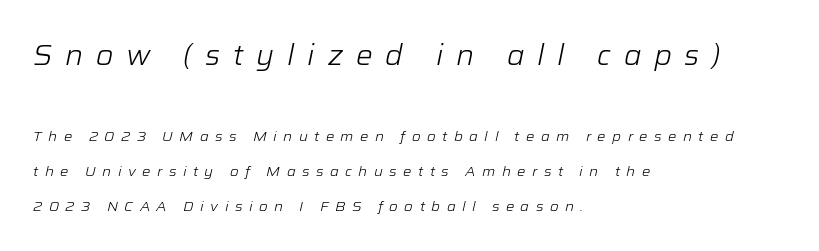
{"italic": "yes", "lean": "right", "slant_degrees": 12, "bold": "no", "weight": "light", "width": "normal", "stroke_contrast": "low", "x_height": "medium", "monospaced": "no", "underline": "no", "align": "left", "line_spacing": "loose", "line_spacing_ratio": 2.49, "letter_spacing": "wide", "letter_spacing_em": 0.46, "larger_block": "first", "size_ratio": 2.0, "glyph_px": 28}
